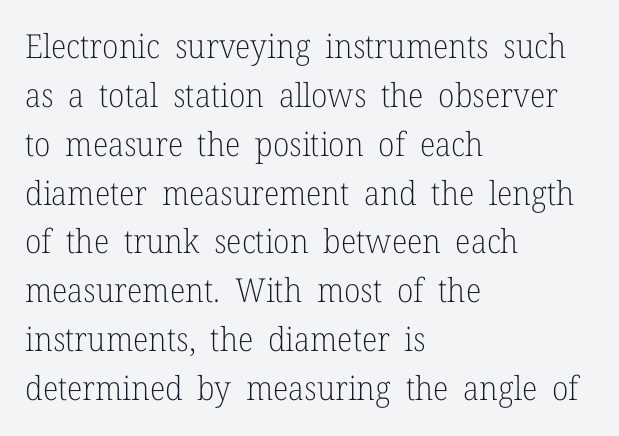
Q: Is the text bold? A: No.
Q: Is the text italic (slanted)? A: No, it is upright.
Q: Is the typeface a serif or a sans-serif typeface? A: Serif.
Q: Is the text underlined? A: No.
Q: How is the paragraph aligned? A: Left-aligned.
Q: Is the spacing between letters normal or unusually wide? A: Normal.
Q: Is the spacing between lines tight, normal or loose? A: Normal.
Q: Width (condensed, normal, or wide)? A: Normal.
Q: Stroke contrast? A: Low.
Q: x-height? A: Medium.
Q: Monospaced? A: No.
